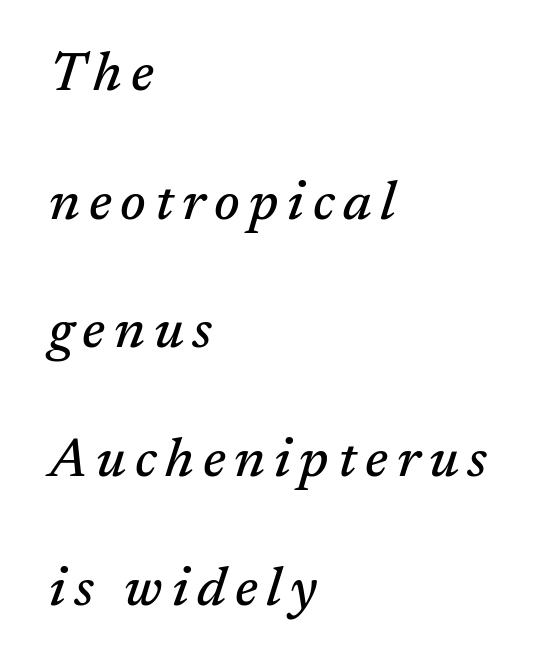
{"serif": "yes", "italic": "yes", "lean": "right", "slant_degrees": 17, "width": "normal", "stroke_contrast": "medium", "x_height": "medium", "monospaced": "no", "underline": "no", "align": "left", "line_spacing": "loose", "line_spacing_ratio": 2.34, "glyph_px": 55}
